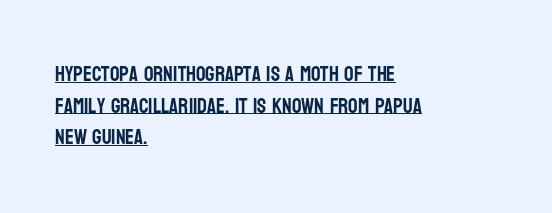
{"italic": "no", "underline": "yes", "align": "left", "line_spacing": "normal", "line_spacing_ratio": 1.51, "letter_spacing": "normal", "letter_spacing_em": 0.0, "glyph_px": 21}
